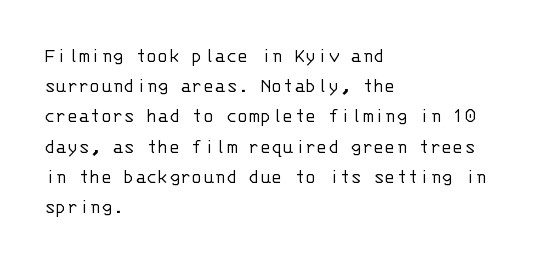
{"italic": "no", "bold": "no", "underline": "no", "align": "left", "line_spacing": "normal", "line_spacing_ratio": 1.44, "letter_spacing": "normal", "letter_spacing_em": 0.0, "glyph_px": 21}
